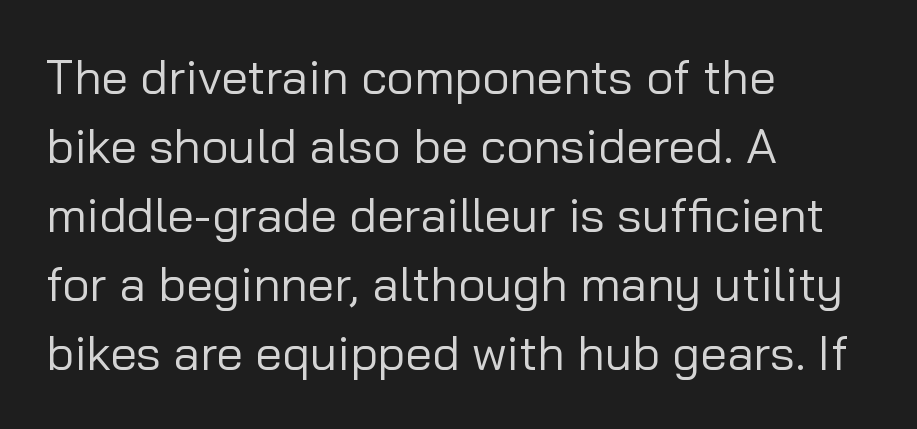
The image shows 48 px regular-weight sans-serif type, upright; set left-aligned, normal line spacing (1.44x), normal letter spacing, not underlined; low stroke contrast and a medium x-height.
